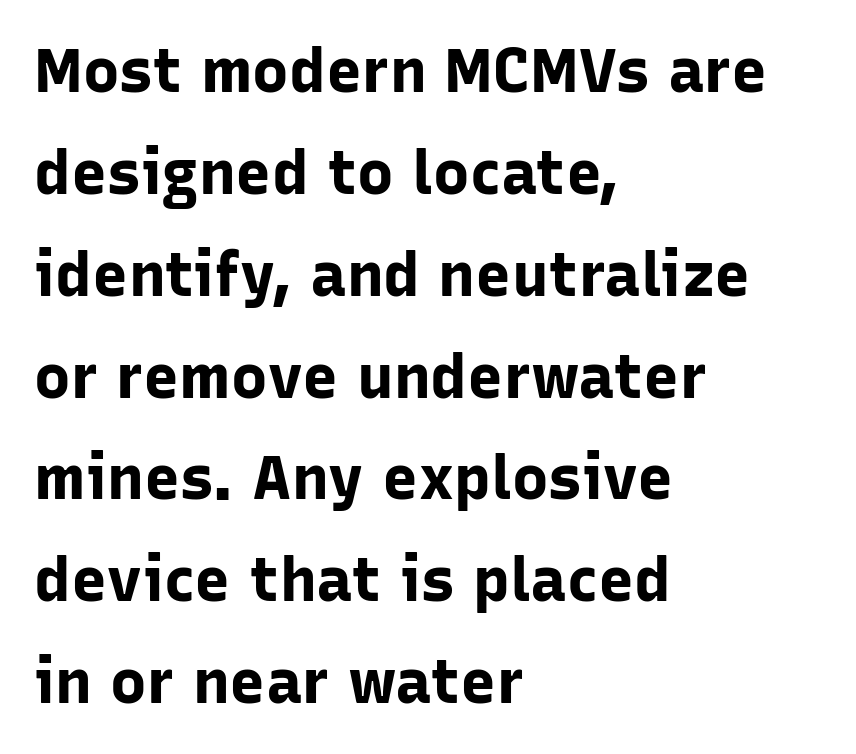
If you measured baseline to baseline, you'd find a middling distance. The type sits square on the baseline with zero lean. The font is running at its bold setting. Compared with a centered layout, this one pins lines to the left instead. Nothing unusual about the tracking: characters are spaced as the font intends. This is sans-serif lettering, the kind often seen on screens and signage.
